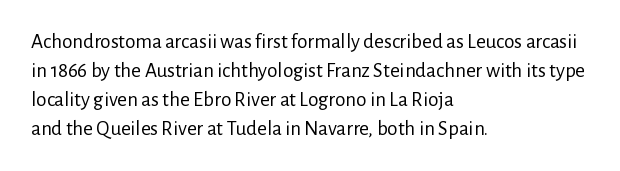
Q: Is the text bold? A: No.
Q: Is the text italic (slanted)? A: No, it is upright.
Q: Is the text underlined? A: No.
Q: How is the paragraph aligned? A: Left-aligned.
Q: Is the spacing between letters normal or unusually wide? A: Normal.
Q: Is the spacing between lines tight, normal or loose? A: Normal.
